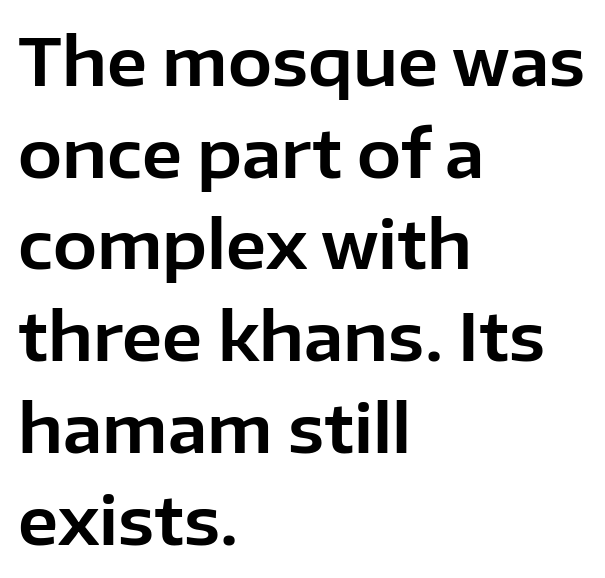
Q: Is the text italic (slanted)? A: No, it is upright.
Q: Is the typeface a serif or a sans-serif typeface? A: Sans-serif.
Q: Is the text underlined? A: No.
Q: How is the paragraph aligned? A: Left-aligned.
Q: Is the spacing between letters normal or unusually wide? A: Normal.
Q: Is the spacing between lines tight, normal or loose? A: Normal.
Q: Width (condensed, normal, or wide)? A: Normal.
Q: Stroke contrast? A: Low.
Q: x-height? A: Medium.
Q: Monospaced? A: No.
